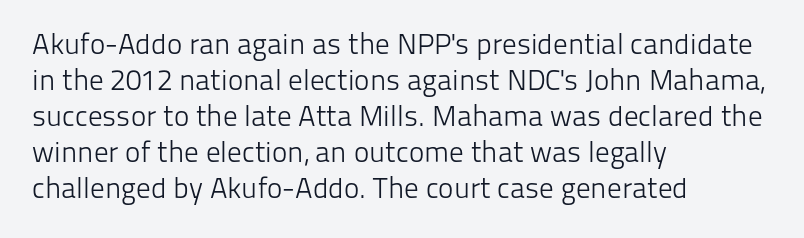
Serif or sans? Sans — the stroke terminals are bare. Horizontal alignment here is leftward, the default for most running prose. Default kerning and tracking; the words read as compact shapes. Style check: upright. Weight: in the light-to-regular range. Quick note: underline off.
